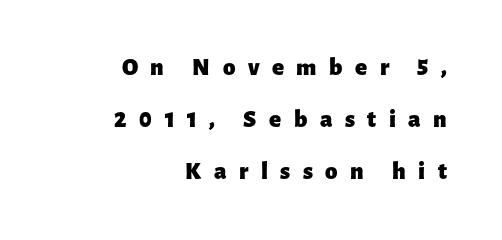
The image shows 25 px bold type, upright; set right-aligned, loose line spacing (2.09x), unusually wide letter spacing (+0.5 em), not underlined.
